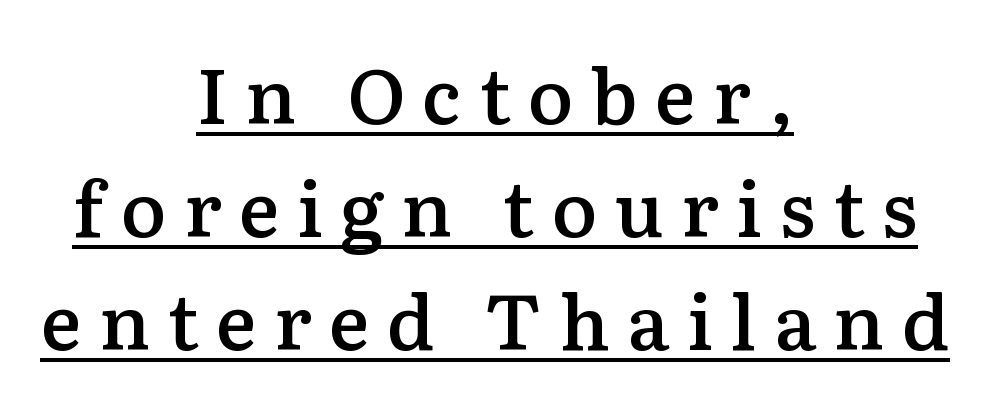
{"serif": "yes", "italic": "no", "bold": "semi", "weight": "semibold", "width": "normal", "stroke_contrast": "low", "x_height": "medium", "monospaced": "no", "underline": "yes", "align": "center", "line_spacing": "normal", "line_spacing_ratio": 1.49, "letter_spacing": "wide", "letter_spacing_em": 0.23, "glyph_px": 76}
